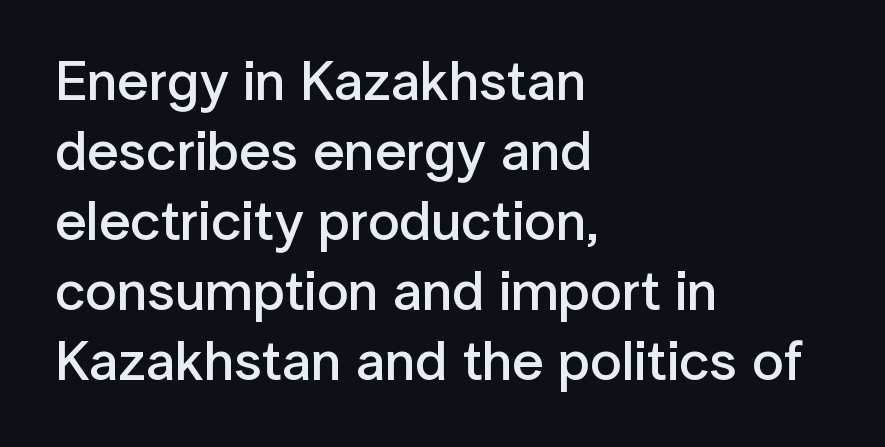
{"serif": "no", "italic": "no", "bold": "semi", "weight": "semibold", "width": "normal", "stroke_contrast": "low", "x_height": "medium", "monospaced": "no", "underline": "no", "align": "left", "line_spacing": "normal", "line_spacing_ratio": 1.25, "letter_spacing": "normal", "letter_spacing_em": 0.0, "glyph_px": 56}
